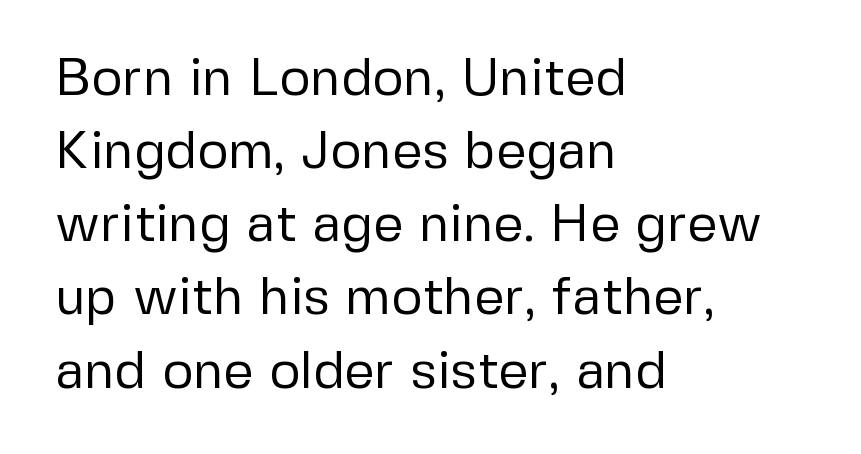
The image shows 53 px regular-weight sans-serif type, upright; set left-aligned, normal line spacing (1.38x), normal letter spacing, not underlined; low stroke contrast and a medium x-height.
